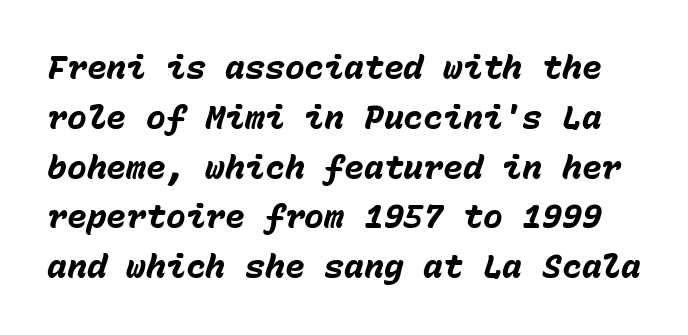
The image shows 33 px heavy type, italic (leaning right), monospaced; set normal line spacing (1.51x), normal letter spacing, not underlined; low stroke contrast and a medium x-height.
